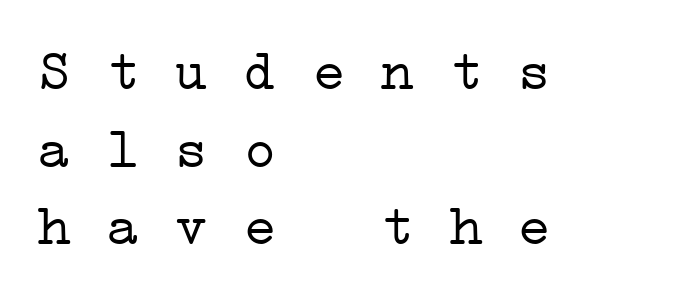
The image shows 57 px light, wide serif type, monospaced; set left-aligned, normal line spacing (1.36x), normal letter spacing, not underlined; low stroke contrast and a medium x-height.
